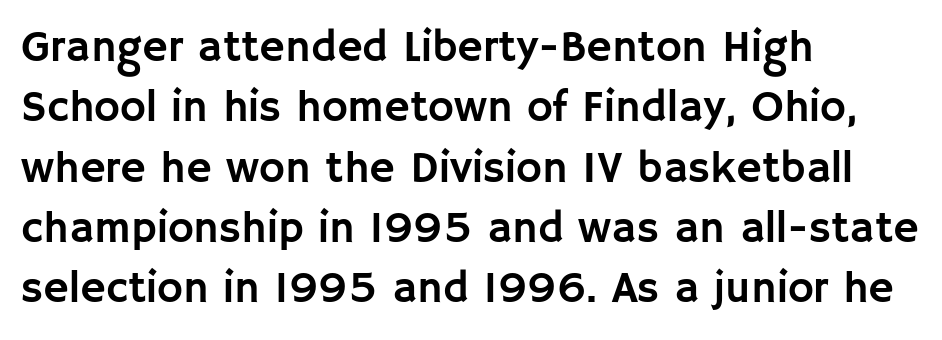
{"serif": "no", "italic": "no", "width": "normal", "stroke_contrast": "low", "x_height": "large", "monospaced": "no", "underline": "no", "align": "left", "line_spacing": "normal", "line_spacing_ratio": 1.37, "letter_spacing": "normal", "letter_spacing_em": 0.0, "glyph_px": 44}
